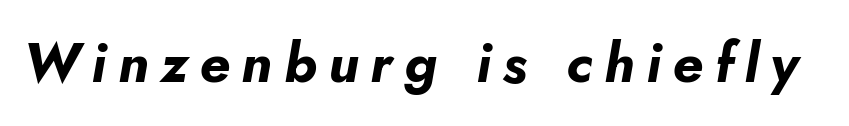
Q: Is the text bold? A: Yes.
Q: Is the text italic (slanted)? A: Yes, it leans right by about 5 degrees.
Q: Is the text underlined? A: No.
Q: Is the spacing between letters normal or unusually wide? A: Unusually wide.
Q: Width (condensed, normal, or wide)? A: Normal.
Q: Stroke contrast? A: Low.
Q: x-height? A: Small.
Q: Monospaced? A: No.
